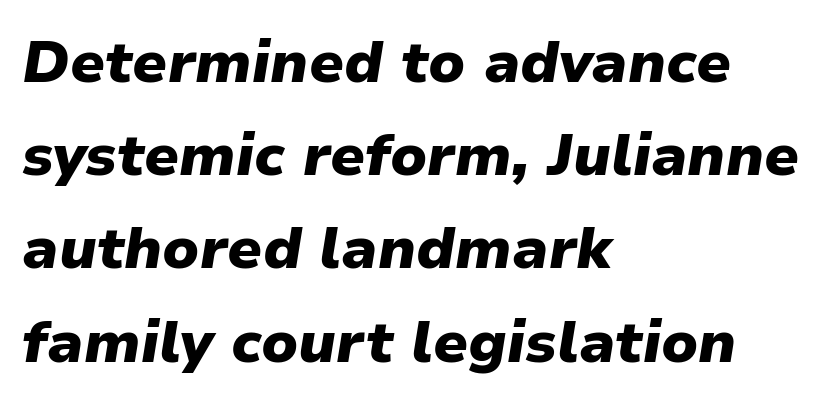
{"italic": "yes", "lean": "right", "slant_degrees": 9, "bold": "yes", "weight": "heavy", "width": "normal", "stroke_contrast": "low", "x_height": "medium", "monospaced": "no", "underline": "no", "align": "left", "line_spacing": "normal", "line_spacing_ratio": 1.58, "letter_spacing": "normal", "letter_spacing_em": 0.0, "glyph_px": 59}
